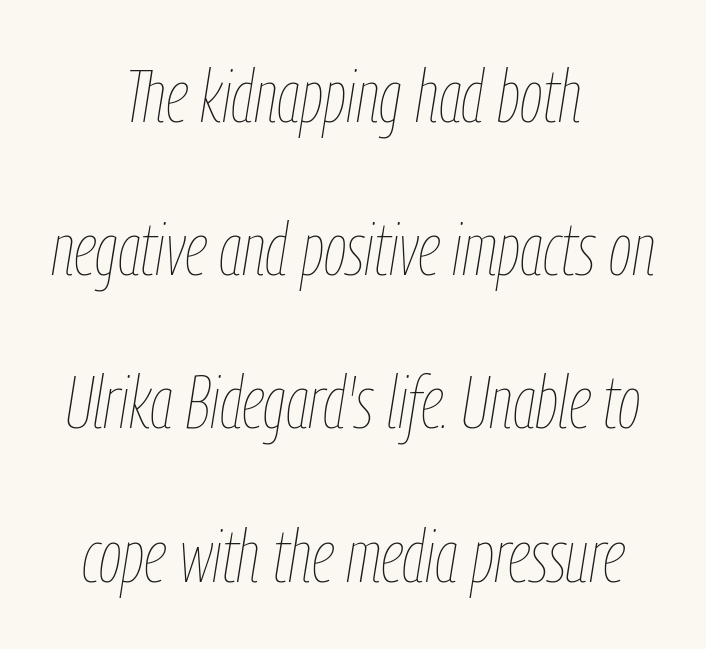
Q: Is the text bold? A: No.
Q: Is the text italic (slanted)? A: Yes, it leans right by about 9 degrees.
Q: Is the text underlined? A: No.
Q: How is the paragraph aligned? A: Centered.
Q: Is the spacing between letters normal or unusually wide? A: Normal.
Q: Is the spacing between lines tight, normal or loose? A: Loose.
Q: Width (condensed, normal, or wide)? A: Condensed.
Q: Stroke contrast? A: Low.
Q: x-height? A: Medium.
Q: Monospaced? A: No.
